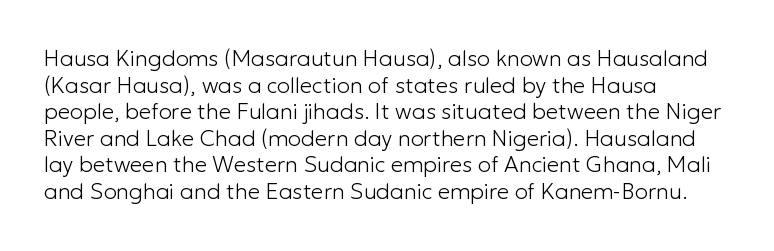
The face used here is rendered with its standard letterfit. The rag falls on the right side of this text block. The typeface has the unassuming heft of standard copy or less. Italic: no, the glyphs are upright roman.
